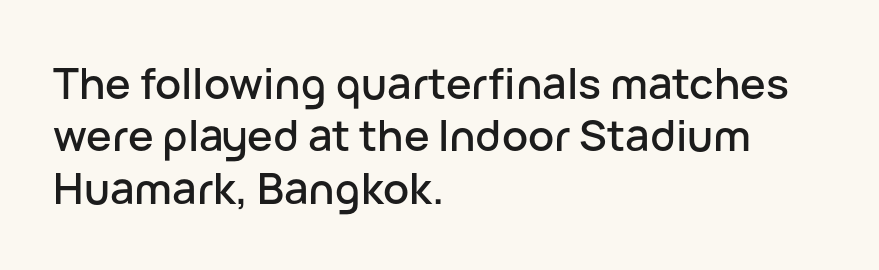
The image shows 43 px sans-serif type, upright; set left-aligned, line spacing 1.22x, normal letter spacing, not underlined; low stroke contrast and a medium x-height.
